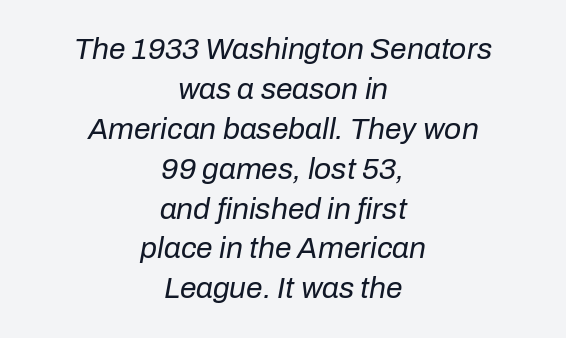
Descender tails drop into unmarked territory. The rendering uses natural spacing where letterforms have individual widths. What's the leading like? Ordinary, nothing unusual. Short note: letters normally spaced.
